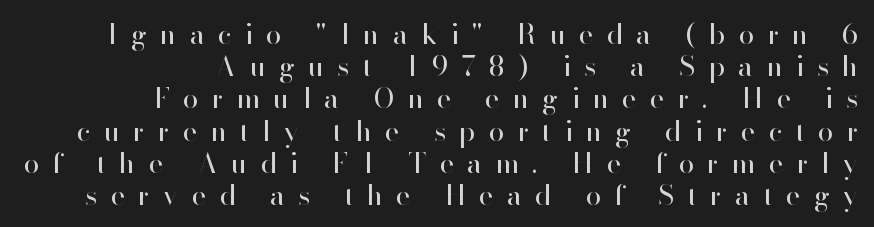
Q: Is the text bold? A: No.
Q: Is the text italic (slanted)? A: No, it is upright.
Q: Is the typeface a serif or a sans-serif typeface? A: Sans-serif.
Q: Is the text underlined? A: No.
Q: How is the paragraph aligned? A: Right-aligned.
Q: Is the spacing between letters normal or unusually wide? A: Unusually wide.
Q: Is the spacing between lines tight, normal or loose? A: Tight.
Q: Width (condensed, normal, or wide)? A: Normal.
Q: Stroke contrast? A: High.
Q: x-height? A: Small.
Q: Monospaced? A: No.
